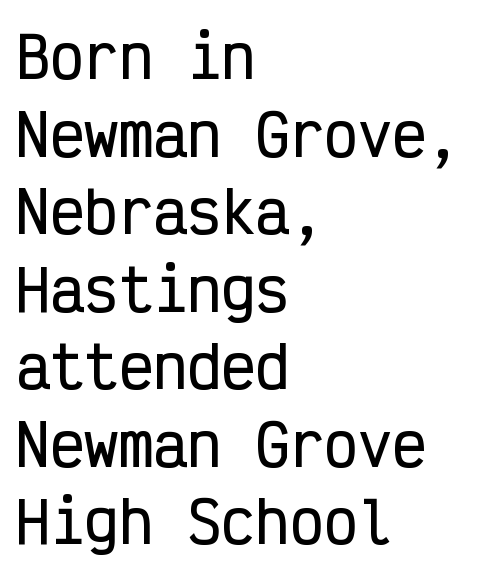
Q: Is the text italic (slanted)? A: No, it is upright.
Q: Is the typeface a serif or a sans-serif typeface? A: Sans-serif.
Q: Is the text underlined? A: No.
Q: How is the paragraph aligned? A: Left-aligned.
Q: Is the spacing between letters normal or unusually wide? A: Normal.
Q: Is the spacing between lines tight, normal or loose? A: Normal.
Q: Width (condensed, normal, or wide)? A: Condensed.
Q: Stroke contrast? A: Low.
Q: x-height? A: Medium.
Q: Monospaced? A: Yes.
